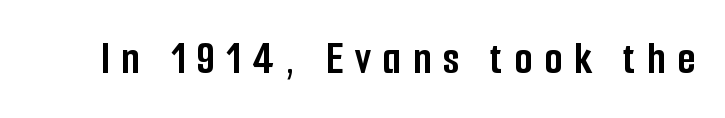
Q: Is the text bold? A: Yes.
Q: Is the text italic (slanted)? A: No, it is upright.
Q: Is the typeface a serif or a sans-serif typeface? A: Sans-serif.
Q: Is the text underlined? A: No.
Q: Is the spacing between letters normal or unusually wide? A: Unusually wide.
Q: Width (condensed, normal, or wide)? A: Condensed.
Q: Stroke contrast? A: Low.
Q: x-height? A: Medium.
Q: Monospaced? A: No.
